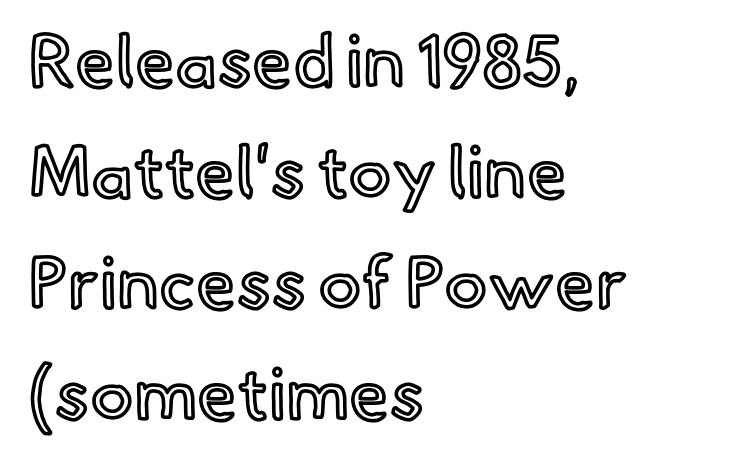
Q: Is the text italic (slanted)? A: No, it is upright.
Q: Is the text underlined? A: No.
Q: How is the paragraph aligned? A: Left-aligned.
Q: Is the spacing between letters normal or unusually wide? A: Normal.
Q: Is the spacing between lines tight, normal or loose? A: Normal.
Q: Width (condensed, normal, or wide)? A: Normal.
Q: x-height? A: Small.
Q: Monospaced? A: No.
